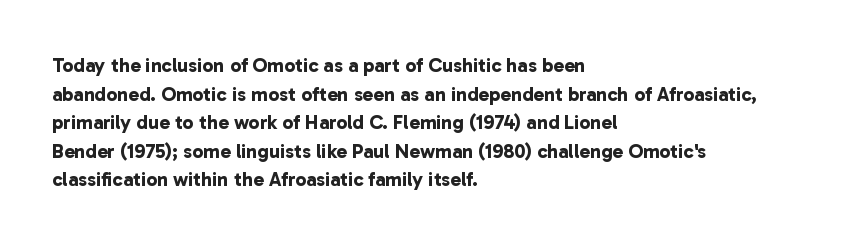
The image shows 20 px bold type; set left-aligned, normal line spacing (1.43x), normal letter spacing, not underlined.
